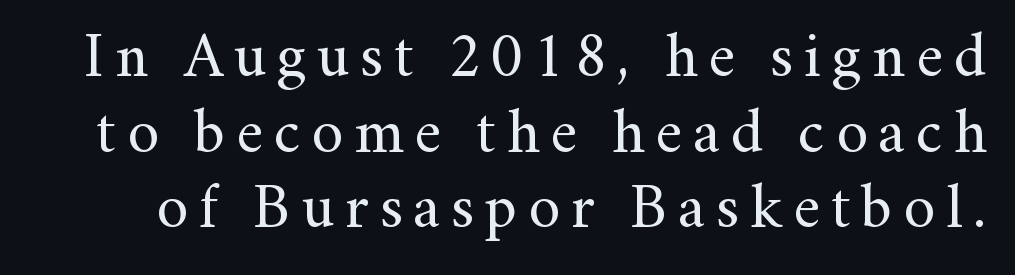
{"serif": "yes", "italic": "no", "bold": "no", "weight": "regular", "width": "normal", "stroke_contrast": "medium", "x_height": "small", "monospaced": "no", "underline": "no", "line_spacing_ratio": 1.2, "glyph_px": 63}
